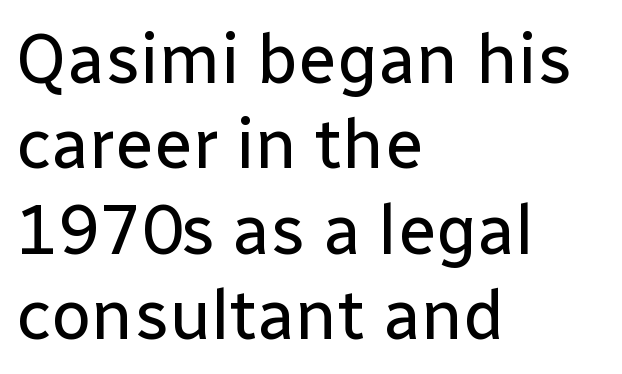
You could not count columns in this text — the font is proportionally spaced. What stands out about the letter spacing? Nothing — it is the standard amount. A classic flush-left, rag-right setting is used for this passage. Designer's note — italics off, roman on. Unmarked baselines from the first word to the last.
